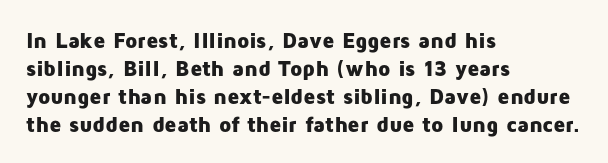
Q: Is the text bold? A: Yes.
Q: Is the text italic (slanted)? A: No, it is upright.
Q: Is the text underlined? A: No.
Q: How is the paragraph aligned? A: Left-aligned.
Q: Is the spacing between letters normal or unusually wide? A: Normal.
Q: Is the spacing between lines tight, normal or loose? A: Normal.
